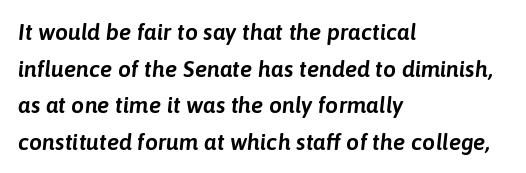
Q: Is the text italic (slanted)? A: Yes, it leans right by about 6 degrees.
Q: Is the text underlined? A: No.
Q: How is the paragraph aligned? A: Left-aligned.
Q: Is the spacing between letters normal or unusually wide? A: Normal.
Q: Is the spacing between lines tight, normal or loose? A: Normal.
